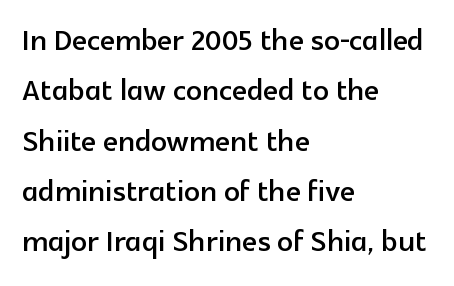
Does the lettering tilt? It doesn't — this is upright. You could not count columns in this text — the font is proportionally spaced. This sample is left-justified, so line endings fall wherever the words run out. This sample uses a sans-serif face. Plain, unruled lines of type.
